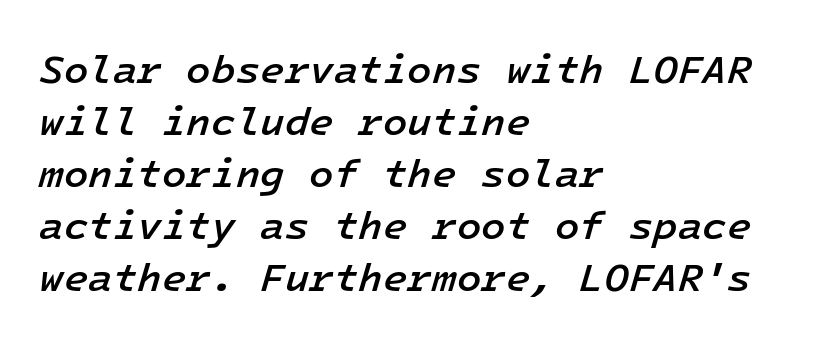
Each letter, wide or thin by design, is forced into the same width here. Caption: standard tracking, unaltered. Nobody drew a line under any word here. The rendering applies a slant to the glyphs. Does the weight exceed regular? Yes, but only to semibold.
